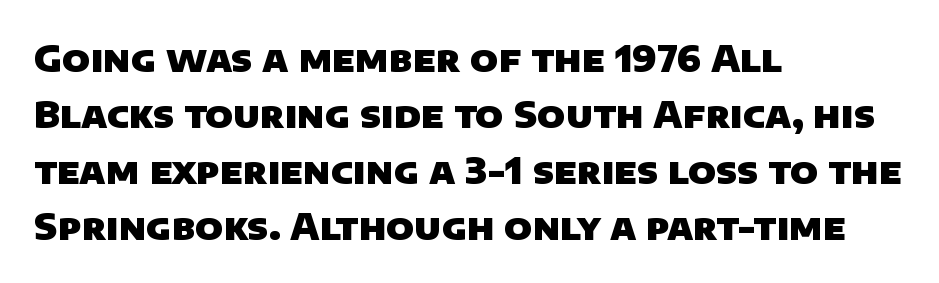
Descenders hang freely into open space. Do the characters align in a grid? No, the font is proportional. This is sans-serif lettering, the kind often seen on screens and signage. Nothing unusual about the tracking: characters are spaced as the font intends.
